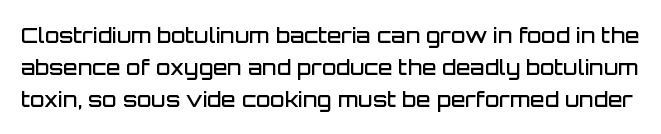
Q: Is the text bold? A: Semi-bold.
Q: Is the text italic (slanted)? A: No, it is upright.
Q: Is the text underlined? A: No.
Q: Is the spacing between letters normal or unusually wide? A: Normal.
Q: Is the spacing between lines tight, normal or loose? A: Normal.
